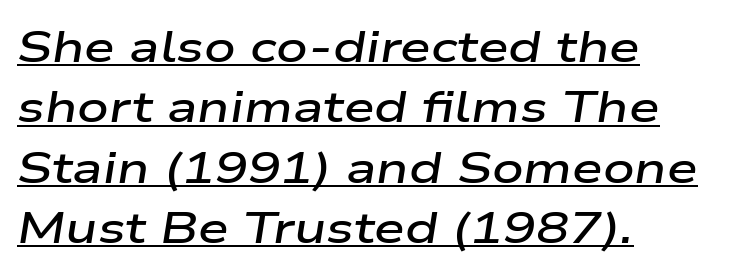
The image shows 44 px semibold, wide type, italic (leaning right); set left-aligned, normal line spacing (1.37x), normal letter spacing, underlined; low stroke contrast and a medium x-height.
